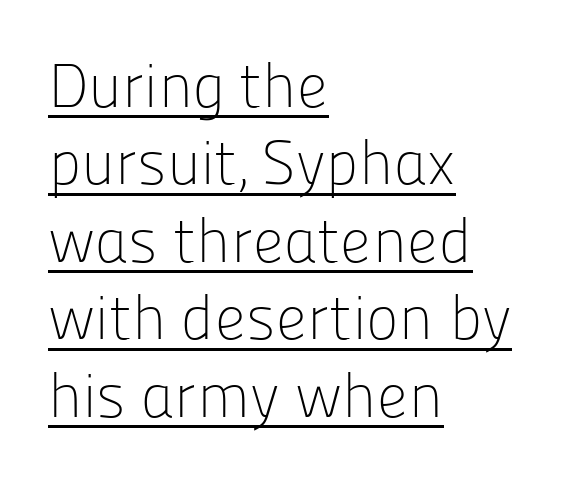
{"serif": "no", "italic": "no", "bold": "no", "weight": "light", "width": "normal", "stroke_contrast": "low", "x_height": "medium", "monospaced": "no", "underline": "yes", "align": "left", "line_spacing": "normal", "line_spacing_ratio": 1.25, "letter_spacing": "normal", "letter_spacing_em": 0.0, "glyph_px": 62}
